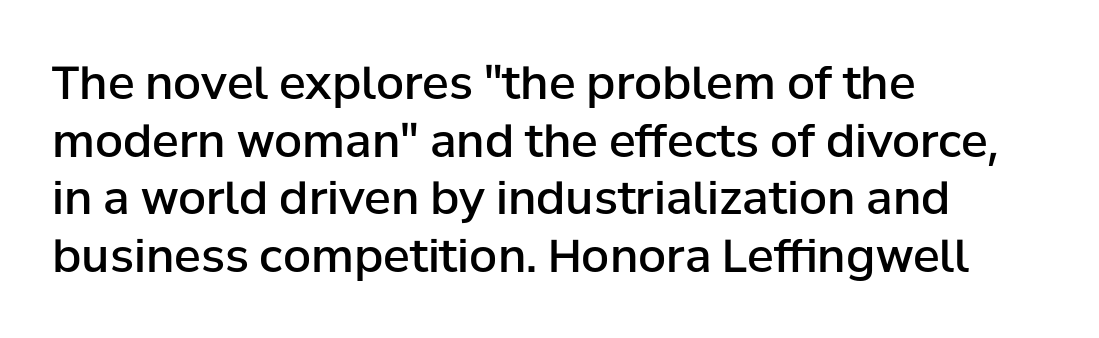
The image shows 45 px semibold sans-serif type, upright; set left-aligned, normal line spacing (1.28x), normal letter spacing, not underlined; low stroke contrast and a medium x-height.
